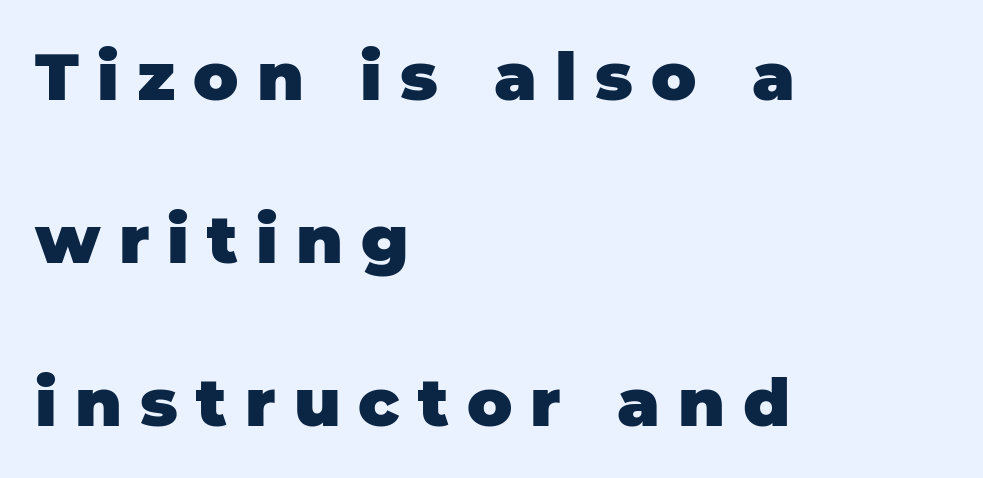
A typesetter would call this heavily tracked-out type. A dark, heavy texture on the line: the type is bold. Look at the bottom of the vertical strokes: they stop flat, with no serifs. The passage shown is typed in a proportional face where columns would drift. These lines stand farther apart than default settings would place them.
